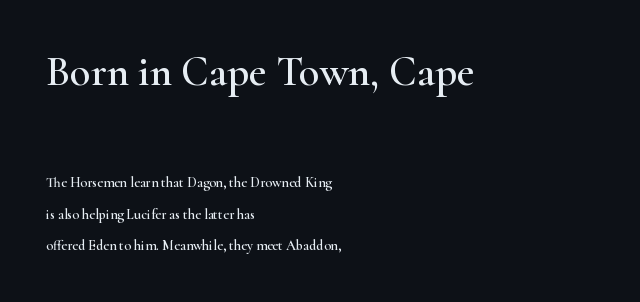
{"serif": "yes", "italic": "no", "width": "wide", "stroke_contrast": "high", "x_height": "small", "monospaced": "no", "underline": "no", "align": "left", "line_spacing": "loose", "line_spacing_ratio": 2.25, "letter_spacing": "normal", "letter_spacing_em": 0.0, "larger_block": "first", "size_ratio": 3.0, "glyph_px": 42}
